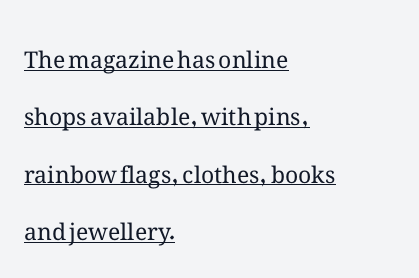
The type is set solid horizontally, with unmodified tracking. Leading is clearly above the norm, producing a sparse column. A continuous stroke trails under the words, as in a hyperlink. Heft: none added — not bold.
